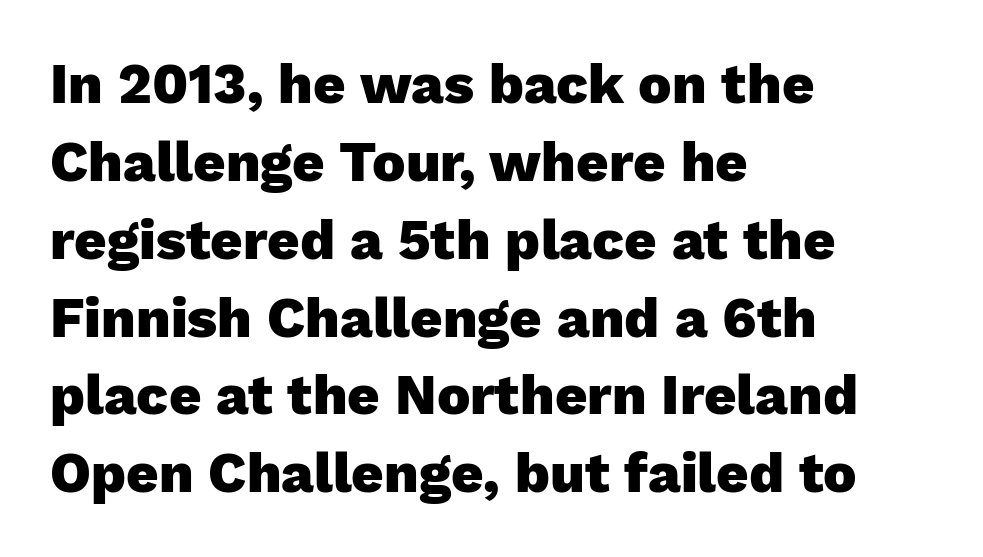
{"serif": "no", "italic": "no", "bold": "yes", "weight": "heavy", "width": "normal", "stroke_contrast": "low", "x_height": "medium", "monospaced": "no", "underline": "no", "align": "left", "line_spacing": "normal", "line_spacing_ratio": 1.39, "letter_spacing": "normal", "letter_spacing_em": 0.0, "glyph_px": 56}
